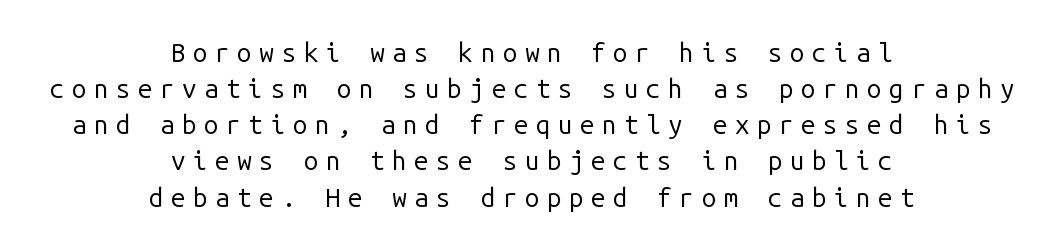
The image shows 26 px text type, upright; set centered, normal line spacing (1.39x), unusually wide letter spacing (+0.29 em), not underlined.
